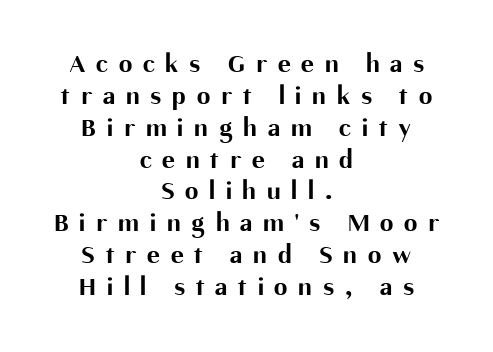
The image shows 27 px bold type, upright; set centered, line spacing 1.18x, unusually wide letter spacing (+0.4 em), not underlined.
